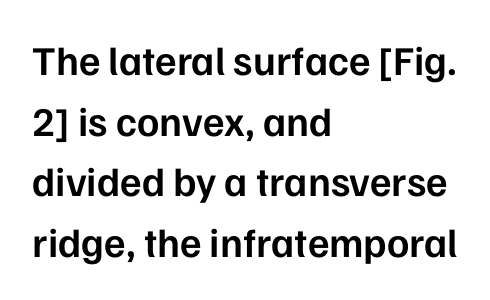
{"serif": "no", "italic": "no", "bold": "semi", "weight": "semibold", "width": "normal", "stroke_contrast": "low", "x_height": "medium", "monospaced": "no", "underline": "no", "align": "left", "line_spacing": "normal", "line_spacing_ratio": 1.48, "letter_spacing": "normal", "letter_spacing_em": 0.0, "glyph_px": 41}
